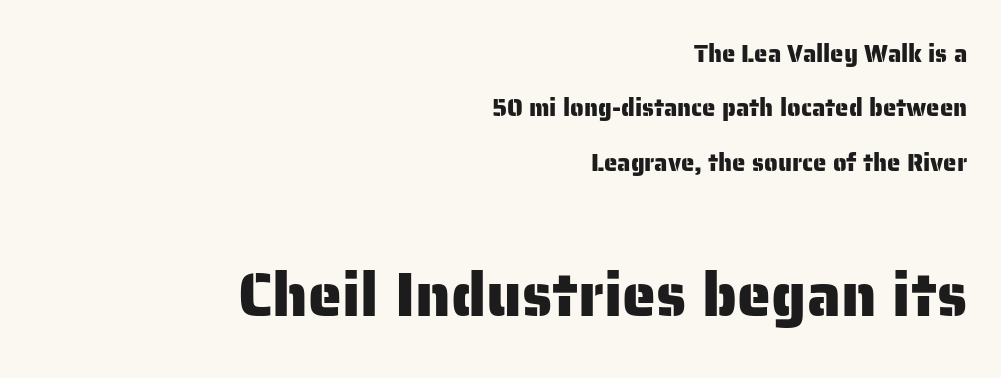
{"serif": "no", "italic": "no", "width": "normal", "stroke_contrast": "low", "x_height": "medium", "monospaced": "no", "underline": "no", "align": "right", "line_spacing": "loose", "line_spacing_ratio": 2.27, "letter_spacing": "normal", "letter_spacing_em": 0.0, "larger_block": "second", "size_ratio": 2.54, "glyph_px": 61}
